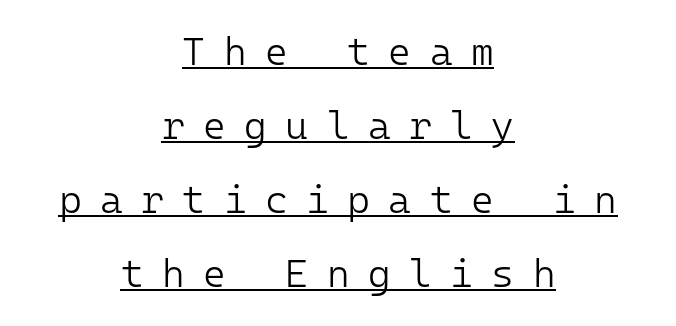
Q: Is the text bold? A: No.
Q: Is the text italic (slanted)? A: No, it is upright.
Q: Is the typeface a serif or a sans-serif typeface? A: Sans-serif.
Q: Is the text underlined? A: Yes.
Q: How is the paragraph aligned? A: Centered.
Q: Is the spacing between letters normal or unusually wide? A: Unusually wide.
Q: Is the spacing between lines tight, normal or loose? A: Loose.
Q: Width (condensed, normal, or wide)? A: Normal.
Q: Stroke contrast? A: Low.
Q: x-height? A: Medium.
Q: Monospaced? A: Yes.
